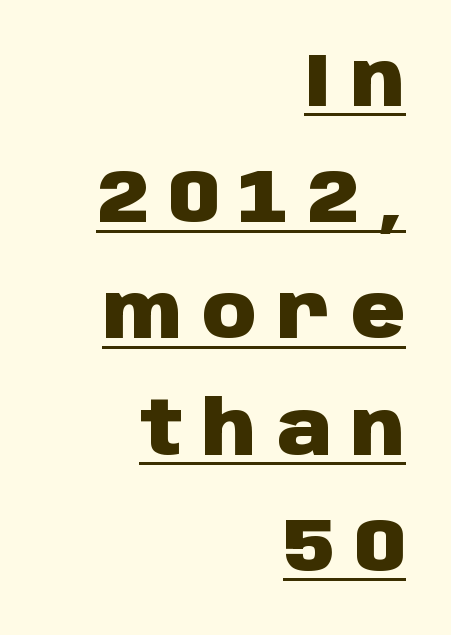
These lines are rendered in a variable-pitch font. The type family on display is of the sans-serif kind. The lettering holds an erect, upright posture throughout. Summary of weight: heavy, a full bold. Spacing between characters has been opened up far beyond the box default.
